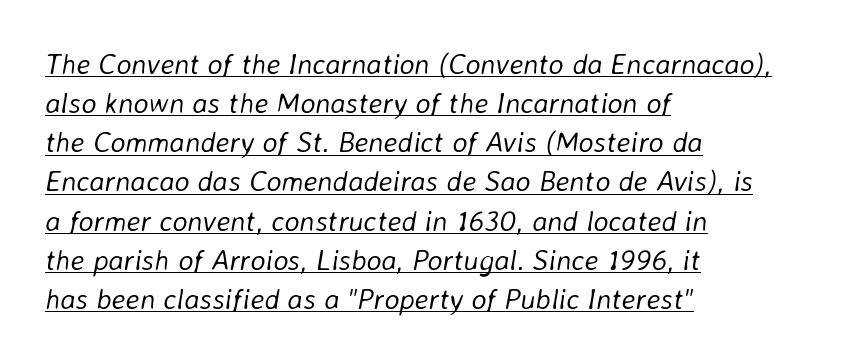
The image shows 29 px light type, italic (leaning right); set left-aligned, normal line spacing (1.35x), normal letter spacing, underlined; low stroke contrast and a medium x-height.
